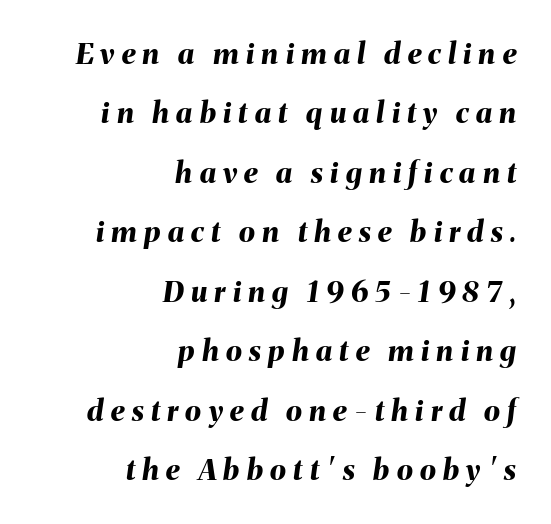
The image shows 29 px bold type, italic (leaning right); set right-aligned, loose line spacing (2.05x), unusually wide letter spacing (+0.25 em), not underlined; medium stroke contrast and a medium x-height.
